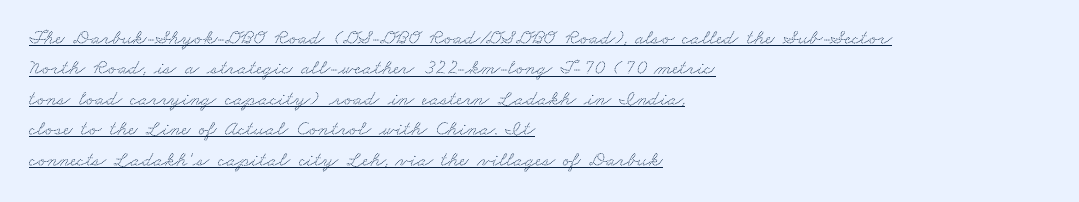
The rows are spaced the way most documents space them. The face used here is rendered with its standard letterfit. Horizontal alignment here is leftward, the default for most running prose. Underlined type.
